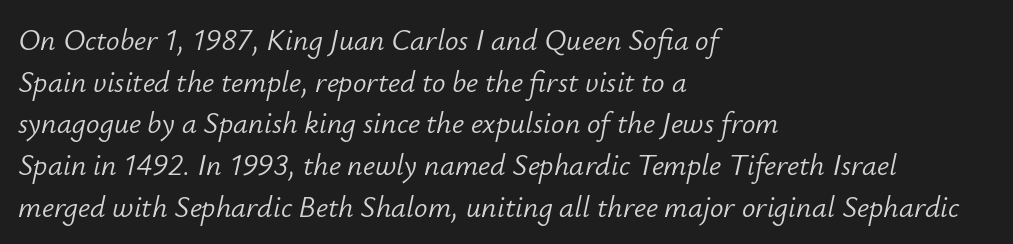
A classic flush-left, rag-right setting is used for this passage. The weight would be labelled regular, book, light, or lighter still. The letters sit at their default tracking, neither squeezed nor spread. The typography opts for an oblique posture over an upright one.
